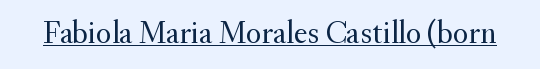
The image shows 32 px regular-weight serif type, upright; set normal letter spacing, underlined; medium stroke contrast and a small x-height.
